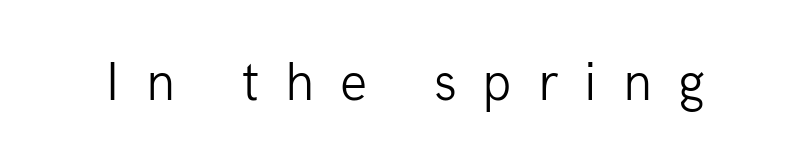
The image shows 54 px light sans-serif type, upright; set unusually wide letter spacing (+0.48 em), not underlined; low stroke contrast and a medium x-height.
